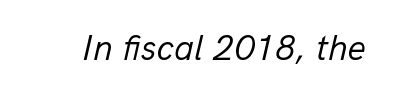
The image shows 36 px regular-weight type, italic (leaning right); set normal letter spacing, not underlined; low stroke contrast and a medium x-height.
